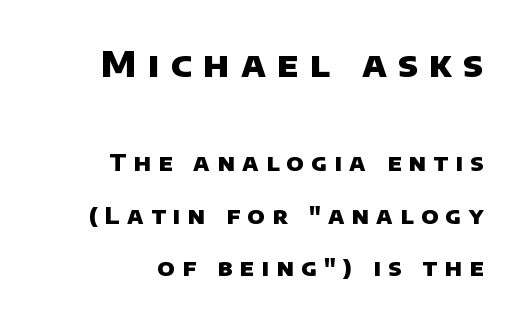
The image shows 35 px heavy sans-serif type; set right-aligned, loose line spacing (2.27x), unusually wide letter spacing (+0.32 em), not underlined; the first (top) block is 1.52x larger; low stroke contrast and a large x-height.
